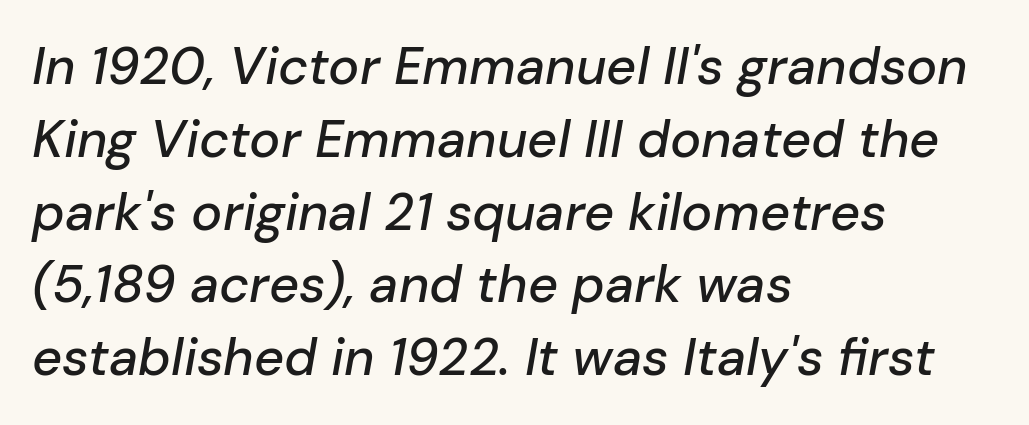
Q: Is the text italic (slanted)? A: Yes, it leans right by about 10 degrees.
Q: Is the text underlined? A: No.
Q: How is the paragraph aligned? A: Left-aligned.
Q: Is the spacing between letters normal or unusually wide? A: Normal.
Q: Is the spacing between lines tight, normal or loose? A: Normal.
Q: Width (condensed, normal, or wide)? A: Normal.
Q: Stroke contrast? A: Low.
Q: x-height? A: Medium.
Q: Monospaced? A: No.
